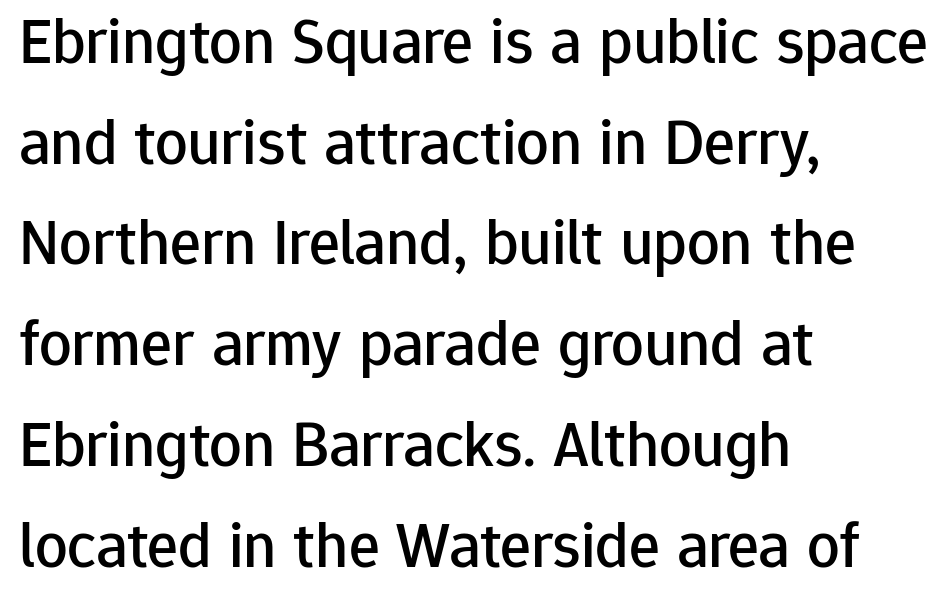
{"serif": "no", "italic": "no", "width": "normal", "stroke_contrast": "low", "x_height": "medium", "monospaced": "no", "underline": "no", "align": "left", "line_spacing": "normal", "line_spacing_ratio": 1.55, "letter_spacing": "normal", "letter_spacing_em": 0.0, "glyph_px": 65}
